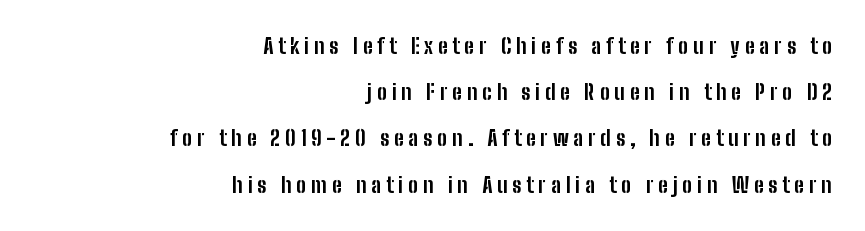
{"italic": "no", "bold": "yes", "underline": "no", "align": "right", "line_spacing": "loose", "line_spacing_ratio": 2.2, "letter_spacing": "wide", "letter_spacing_em": 0.23, "glyph_px": 21}
